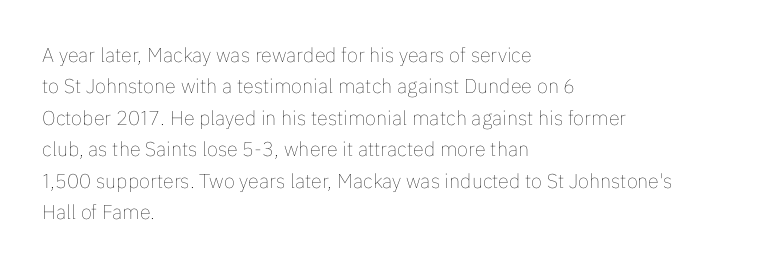
{"italic": "no", "bold": "no", "underline": "no", "align": "left", "line_spacing": "normal", "line_spacing_ratio": 1.57, "letter_spacing": "normal", "letter_spacing_em": 0.0, "glyph_px": 20}
